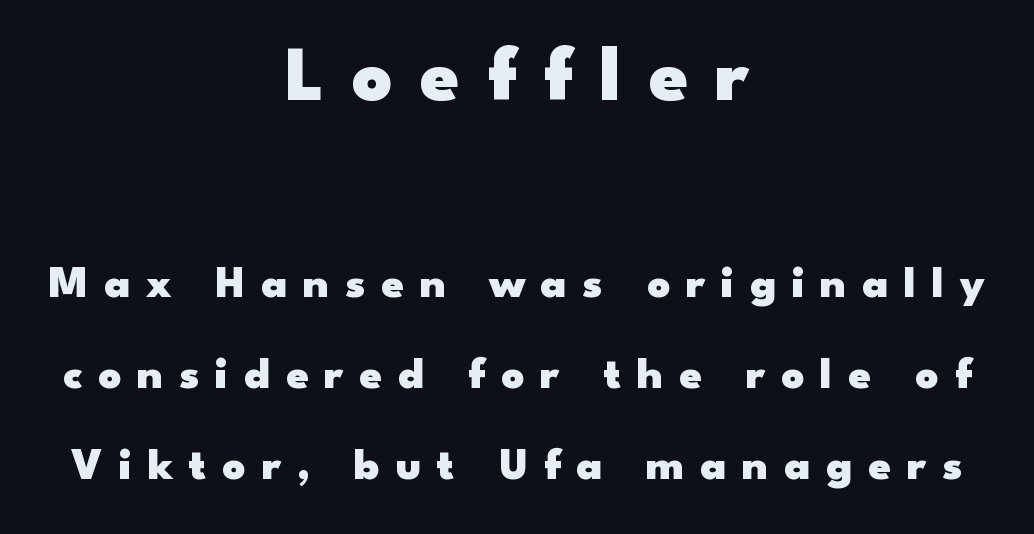
The image shows 78 px heavy, wide sans-serif type, upright; set centered, loose line spacing (2.02x), unusually wide letter spacing (+0.35 em), not underlined; the first (top) block is 1.73x larger; low stroke contrast and a small x-height.
